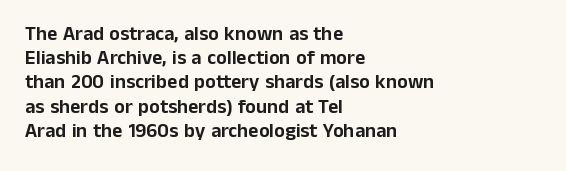
If you drew a line through each stem, it would be perfectly vertical. The line texture is even and compact thanks to regular tracking. Which margin do the lines hug? The left one — the right edge is uneven. Letters rest on an invisible, unmarked baseline.
